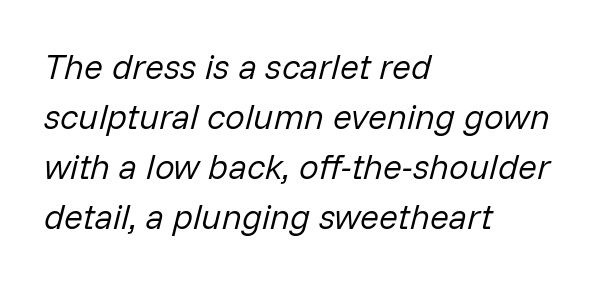
Q: Is the text bold? A: No.
Q: Is the text italic (slanted)? A: Yes, it leans right by about 14 degrees.
Q: Is the text underlined? A: No.
Q: How is the paragraph aligned? A: Left-aligned.
Q: Is the spacing between letters normal or unusually wide? A: Normal.
Q: Is the spacing between lines tight, normal or loose? A: Normal.
Q: Width (condensed, normal, or wide)? A: Normal.
Q: Stroke contrast? A: Low.
Q: x-height? A: Medium.
Q: Monospaced? A: No.
